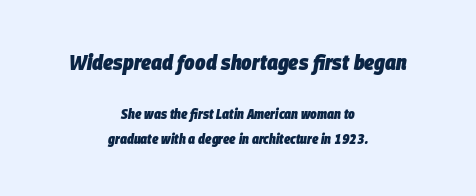
The image shows 22 px bold type, italic (leaning right); set centered, line spacing 1.78x, normal letter spacing, not underlined; the first (top) block is 1.57x larger.
